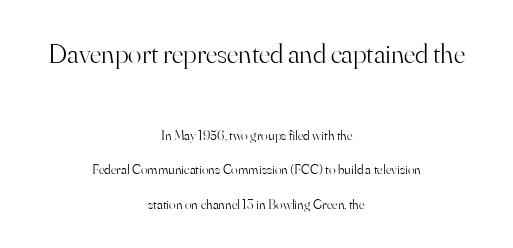
Stroke mass is kept to a normal reading level or below. This is the regular roman posture of the typeface. Nobody touched the tracking dial on this one. Horizontally, the lines are justified to the midpoint only. The passage shown begins with its larger block and ends with its smaller one. Classification — serif.
